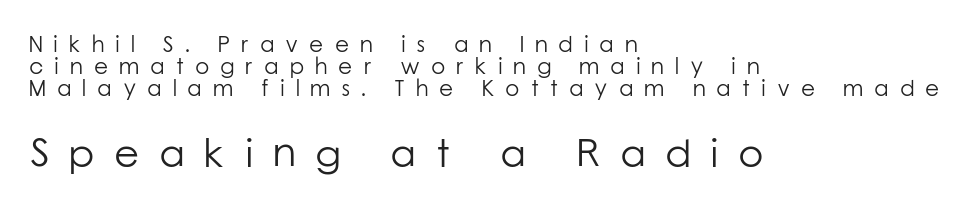
The image shows 41 px light sans-serif type, upright; set left-aligned, tight line spacing (0.95x), unusually wide letter spacing (+0.47 em), not underlined; the second (bottom) block is 1.78x larger; low stroke contrast and a medium x-height.
